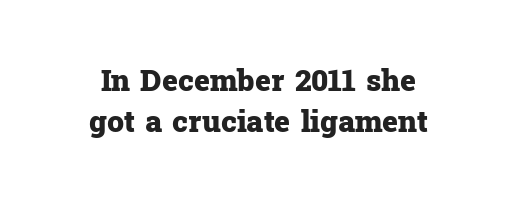
Q: Is the text bold? A: Yes.
Q: Is the text italic (slanted)? A: No, it is upright.
Q: Is the typeface a serif or a sans-serif typeface? A: Serif.
Q: Is the text underlined? A: No.
Q: How is the paragraph aligned? A: Centered.
Q: Is the spacing between letters normal or unusually wide? A: Normal.
Q: Is the spacing between lines tight, normal or loose? A: Normal.
Q: Width (condensed, normal, or wide)? A: Normal.
Q: Stroke contrast? A: Low.
Q: x-height? A: Medium.
Q: Monospaced? A: No.
